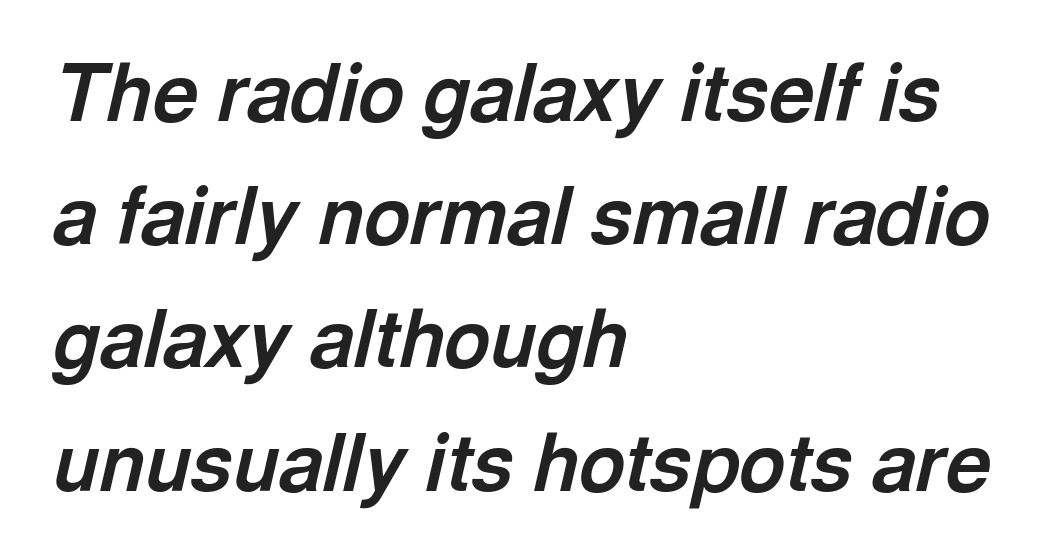
The image shows 79 px bold type, italic (leaning right); set left-aligned, normal line spacing (1.56x), normal letter spacing, not underlined; a medium x-height.
